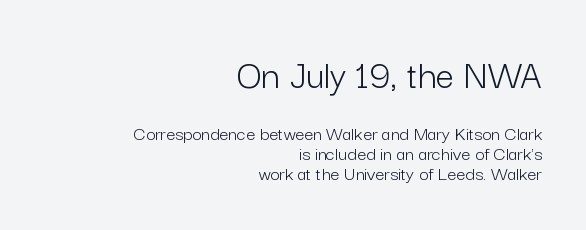
The designer went with a sans here, leaving each stem footless. No chunkiness to these letters — they're not bold. Note the varied advance widths — an 'i' is clearly narrower than an 'm'. Any mark beneath the type? The region is blank. Quick note: interline space is minimal. Letter spacing: default.
